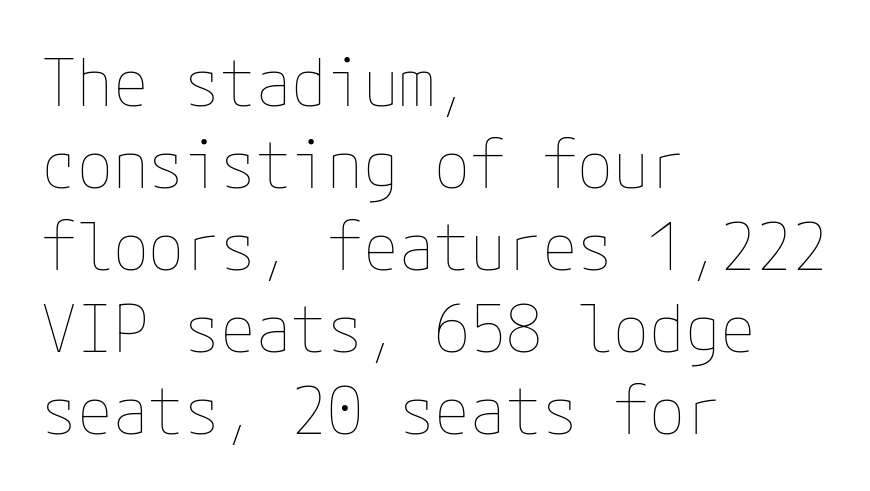
The image shows 65 px thin type, upright; set left-aligned, normal line spacing (1.26x), normal letter spacing, not underlined; low stroke contrast and a medium x-height.
